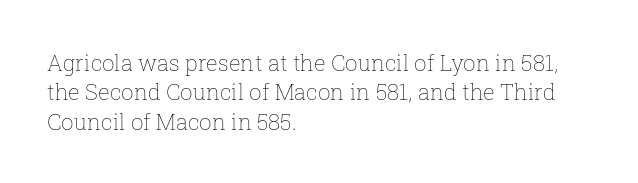
Caption: face not bold, strokes unweighted. Whoever set this chose a conventional vertical rhythm. This sample uses plain, unmodified letter spacing. The lettering stays uniformly vertical, giving the passage a roman look. Rule under the text: the space is simply empty.
